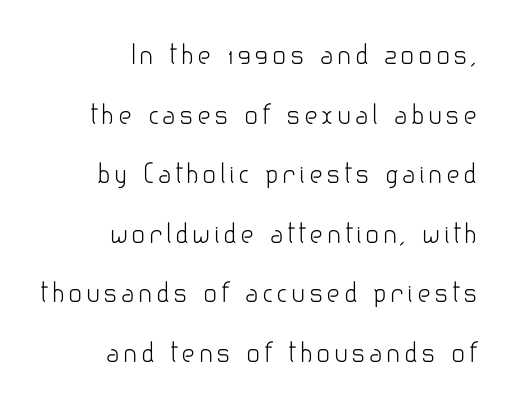
Is this a heavy cut? Hardly; it is regular or lighter. The space directly below the letters is spotless. Visually the block forms a straight wall on the right and a jagged coastline on the left. Is there any slant? The stems are plumb.
